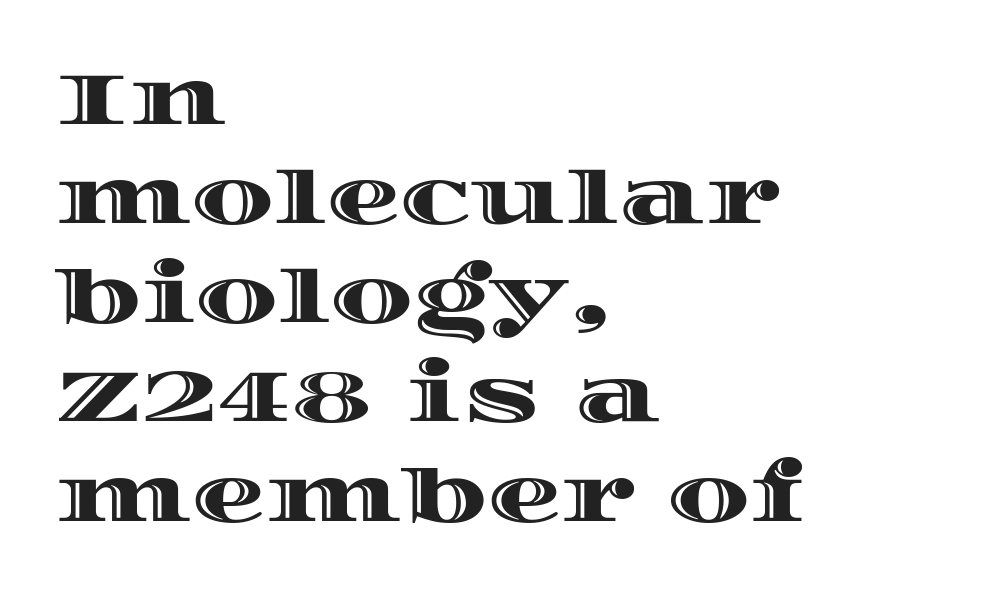
The image shows 74 px wide type, upright; set left-aligned, normal line spacing (1.34x), normal letter spacing, not underlined; a large x-height.
